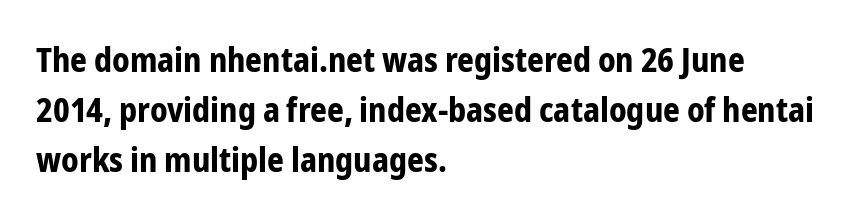
Q: Is the text bold? A: Yes.
Q: Is the text italic (slanted)? A: No, it is upright.
Q: Is the typeface a serif or a sans-serif typeface? A: Sans-serif.
Q: Is the text underlined? A: No.
Q: How is the paragraph aligned? A: Left-aligned.
Q: Is the spacing between letters normal or unusually wide? A: Normal.
Q: Is the spacing between lines tight, normal or loose? A: Normal.
Q: Width (condensed, normal, or wide)? A: Condensed.
Q: Stroke contrast? A: Low.
Q: x-height? A: Medium.
Q: Monospaced? A: No.
